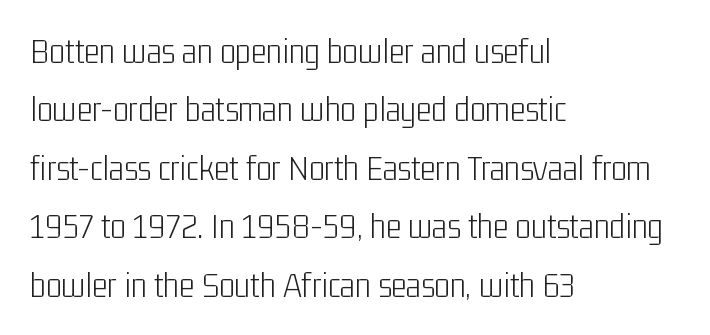
The image shows 37 px light, condensed sans-serif type, upright; set left-aligned, normal line spacing (1.58x), normal letter spacing, not underlined; low stroke contrast and a medium x-height.
